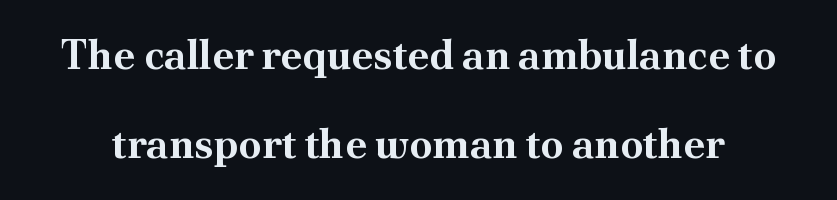
Q: Is the text bold? A: Yes.
Q: Is the text italic (slanted)? A: No, it is upright.
Q: Is the typeface a serif or a sans-serif typeface? A: Serif.
Q: Is the text underlined? A: No.
Q: Is the spacing between letters normal or unusually wide? A: Normal.
Q: Is the spacing between lines tight, normal or loose? A: Loose.
Q: Width (condensed, normal, or wide)? A: Normal.
Q: Stroke contrast? A: Medium.
Q: x-height? A: Small.
Q: Monospaced? A: No.
